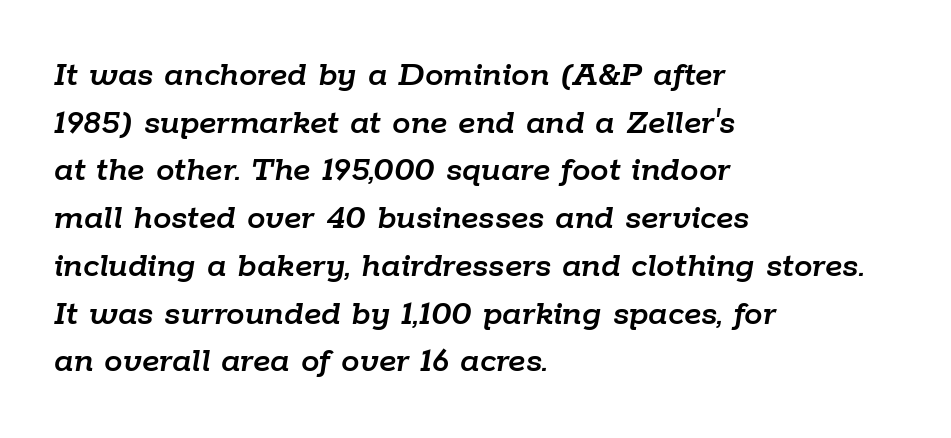
Letters rest on an invisible, unmarked baseline. The face used here is rendered with its standard letterfit. If you measured baseline to baseline, you'd find a middling distance. Is the type slanted? Yes — the strokes lean at a clear angle. You could not count columns in this text — the font is proportionally spaced.
